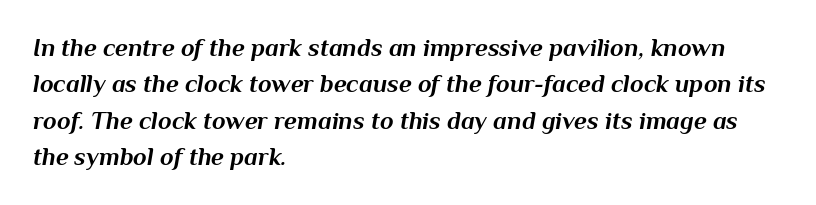
The image shows 25 px bold type, italic (leaning right); set left-aligned, normal line spacing (1.46x), normal letter spacing, not underlined.
